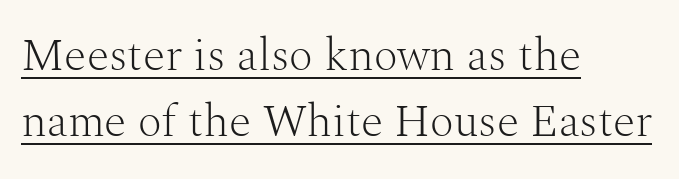
Q: Is the text bold? A: No.
Q: Is the text italic (slanted)? A: No, it is upright.
Q: Is the typeface a serif or a sans-serif typeface? A: Serif.
Q: Is the text underlined? A: Yes.
Q: How is the paragraph aligned? A: Left-aligned.
Q: Is the spacing between letters normal or unusually wide? A: Normal.
Q: Is the spacing between lines tight, normal or loose? A: Normal.
Q: Width (condensed, normal, or wide)? A: Normal.
Q: Stroke contrast? A: Medium.
Q: x-height? A: Medium.
Q: Monospaced? A: No.
